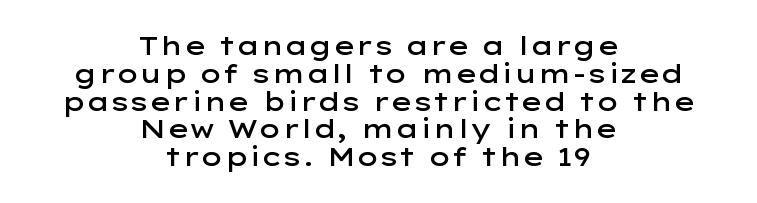
The characters look somewhat weighty, a semibold short of true bold. The area under the type is left untouched. When letters stand straight like this, we call the style roman or upright. If you measured baseline to baseline, you'd find a short distance. Short and long lines alike share a common midpoint. This rendering leaves character spacing at its baseline value.
